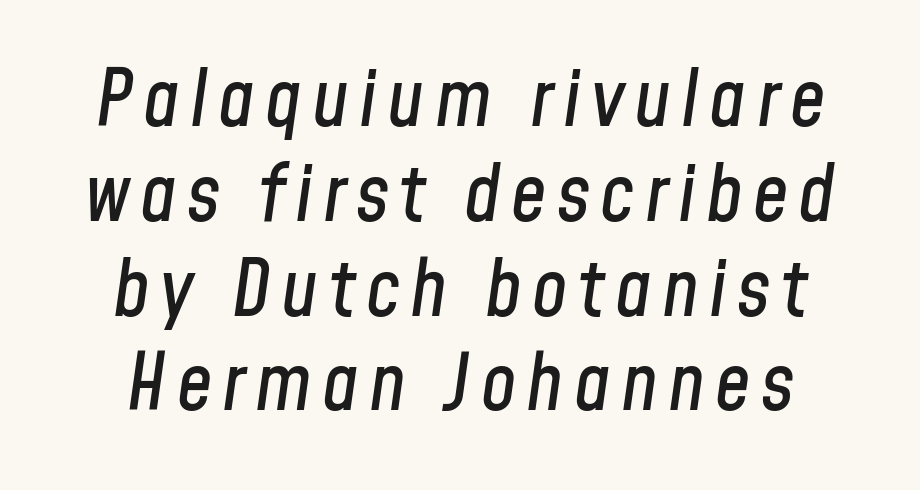
Compared with ordinary roman type, these characters are visibly tilted. The space directly below the letters is spotless. Casual observation: everything's sitting right in the middle. The letters advance in unequal steps, a hallmark of proportional type.
